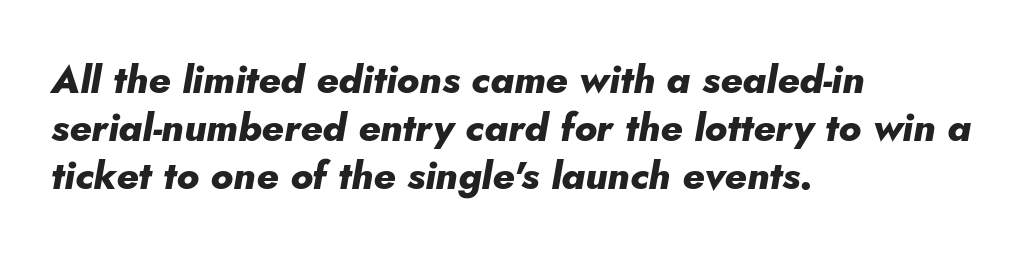
{"italic": "yes", "lean": "right", "slant_degrees": 5, "bold": "yes", "weight": "heavy", "width": "normal", "stroke_contrast": "low", "x_height": "small", "monospaced": "no", "underline": "no", "align": "left", "line_spacing_ratio": 1.23, "letter_spacing": "normal", "letter_spacing_em": 0.0, "glyph_px": 39}
